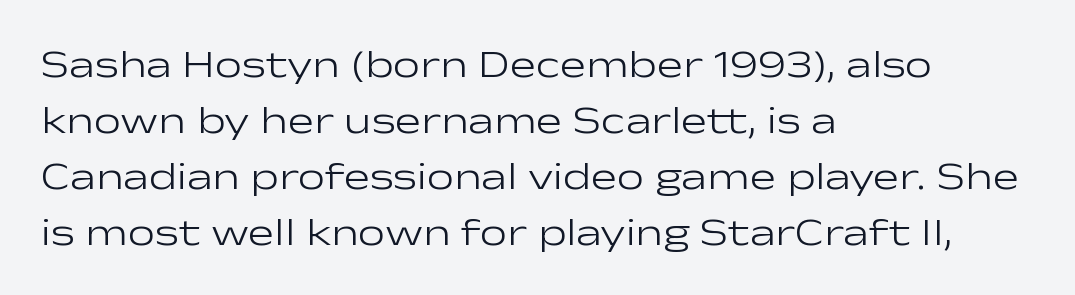
{"serif": "no", "italic": "no", "bold": "no", "weight": "light", "width": "wide", "stroke_contrast": "low", "x_height": "medium", "monospaced": "no", "underline": "no", "align": "left", "line_spacing": "normal", "line_spacing_ratio": 1.44, "letter_spacing": "normal", "letter_spacing_em": 0.0, "glyph_px": 39}
